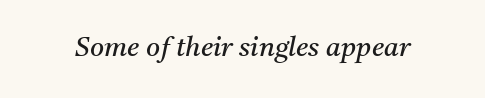
{"italic": "yes", "lean": "right", "slant_degrees": 11, "bold": "no", "underline": "no", "letter_spacing": "normal", "letter_spacing_em": 0.0, "glyph_px": 27}
